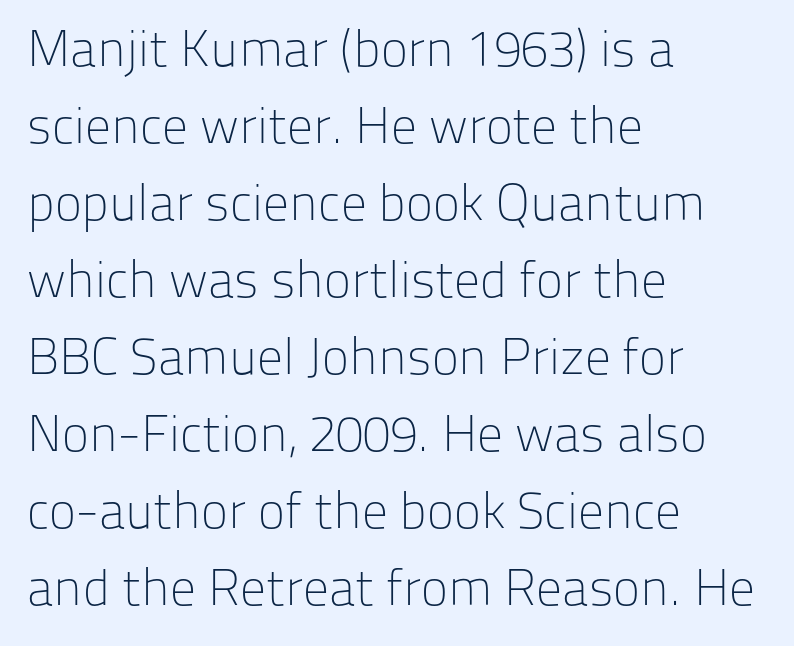
Designer's note — italics off, roman on. The string is rendered with underlining switched off. Note the varied advance widths — an 'i' is clearly narrower than an 'm'. The rendering shows plain stroke endings on the letterforms — a sans-serif design. Stems and bowls with no extra thickness — not bold. In terms of letterspacing, this is plain default setting.
